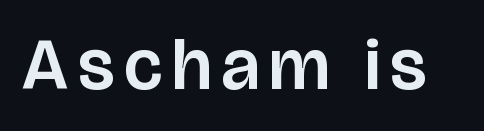
Q: Is the text italic (slanted)? A: No, it is upright.
Q: Is the typeface a serif or a sans-serif typeface? A: Sans-serif.
Q: Is the text underlined? A: No.
Q: Width (condensed, normal, or wide)? A: Normal.
Q: Stroke contrast? A: Low.
Q: x-height? A: Large.
Q: Monospaced? A: No.
